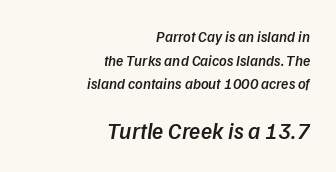
{"bold": "semi", "underline": "no", "align": "right", "line_spacing": "normal", "line_spacing_ratio": 1.58, "letter_spacing": "normal", "letter_spacing_em": 0.0, "larger_block": "second", "size_ratio": 1.53, "glyph_px": 23}
